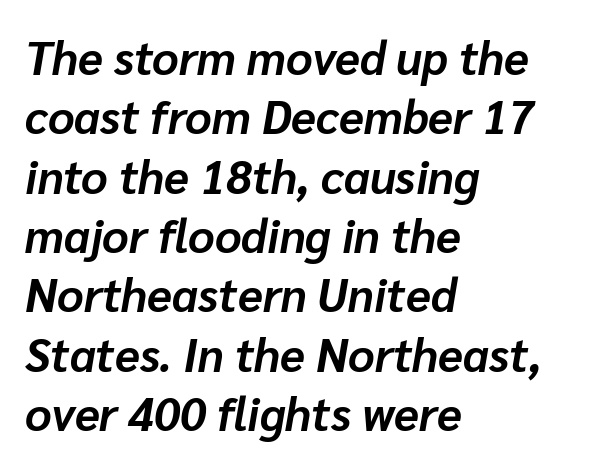
The typography opts for an oblique posture over an upright one. The face used here is rendered with its standard letterfit. Line beginnings align vertically; line endings do not. Notice how descenders clear the ascenders below comfortably — that's standard leading. Is the type bold? Yes — the strokes are clearly thick and heavy. Character widths vary here, with narrow letters taking less room than wide ones.
